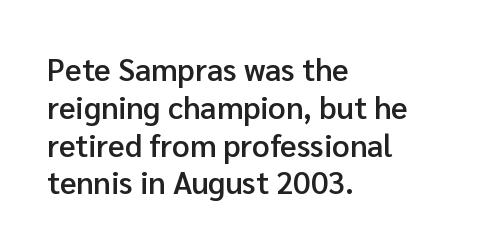
{"serif": "no", "italic": "no", "bold": "semi", "weight": "semibold", "width": "normal", "stroke_contrast": "low", "x_height": "medium", "monospaced": "no", "underline": "no", "align": "left", "line_spacing_ratio": 1.22, "letter_spacing": "normal", "letter_spacing_em": 0.0, "glyph_px": 31}
